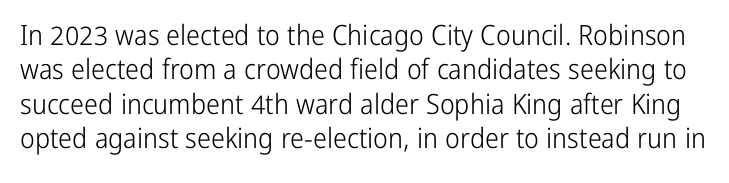
Q: Is the text bold? A: No.
Q: Is the text italic (slanted)? A: No, it is upright.
Q: Is the typeface a serif or a sans-serif typeface? A: Sans-serif.
Q: Is the text underlined? A: No.
Q: Is the spacing between letters normal or unusually wide? A: Normal.
Q: Width (condensed, normal, or wide)? A: Condensed.
Q: Stroke contrast? A: Low.
Q: x-height? A: Medium.
Q: Monospaced? A: No.
